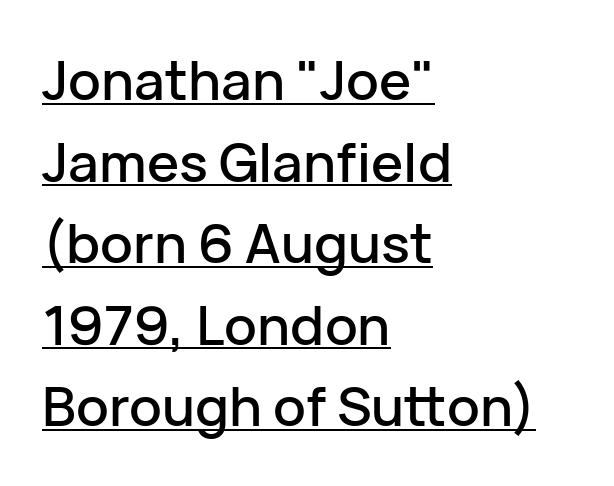
Like a heading marked for emphasis, these lines bear an underscore. A classic flush-left, rag-right setting is used for this passage. The font's upright variant was chosen for this text. Students, observe: this is what conventionally led text looks like. The text was rendered using a sans face with plain stroke endings. Think of a printed novel: that variable character pitch is what you see here.
